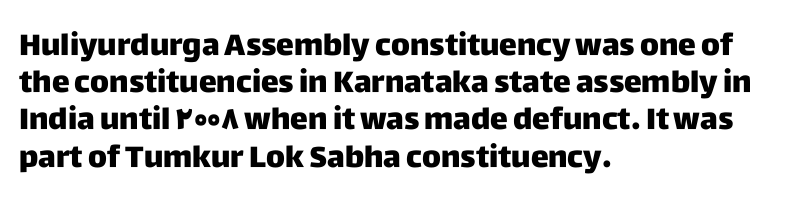
The image shows 30 px sans-serif type, upright; set left-aligned, line spacing 1.24x, normal letter spacing, not underlined; low stroke contrast and a large x-height.
